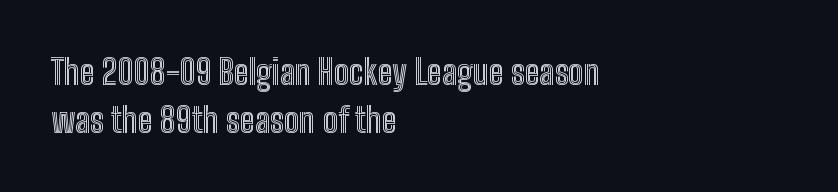
The image shows 34 px condensed type, upright; set left-aligned, normal line spacing (1.4x), normal letter spacing, not underlined; a medium x-height.
